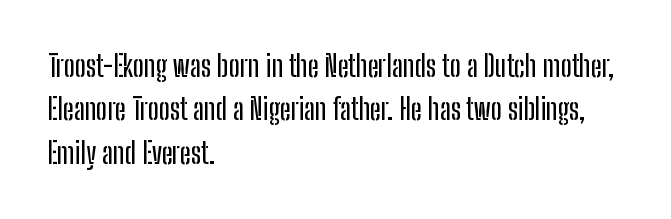
{"serif": "no", "italic": "no", "width": "condensed", "stroke_contrast": "low", "x_height": "medium", "monospaced": "no", "underline": "no", "align": "left", "line_spacing": "normal", "line_spacing_ratio": 1.5, "letter_spacing": "normal", "letter_spacing_em": 0.0, "glyph_px": 29}
